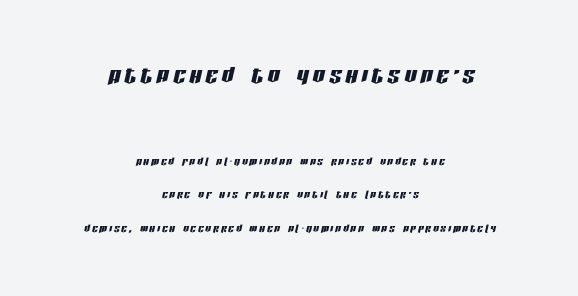
{"italic": "yes", "lean": "right", "slant_degrees": 13, "width": "condensed", "stroke_contrast": "low", "x_height": "large", "monospaced": "no", "underline": "no", "align": "center", "line_spacing": "loose", "line_spacing_ratio": 2.42, "larger_block": "first", "size_ratio": 2.14, "glyph_px": 30}
